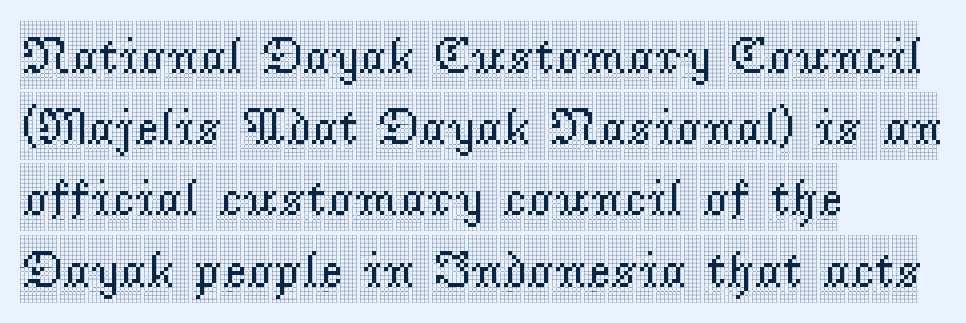
{"serif": "yes", "italic": "no", "width": "condensed", "x_height": "large", "monospaced": "no", "underline": "no", "align": "left", "line_spacing": "normal", "line_spacing_ratio": 1.37, "letter_spacing": "normal", "letter_spacing_em": 0.0, "glyph_px": 52}
